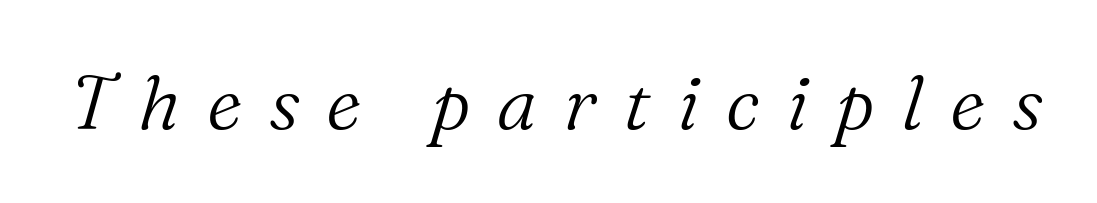
Characters are canted at an angle relative to the baseline's perpendicular. Note the varied advance widths — an 'i' is clearly narrower than an 'm'. Letterform terminals end in serifs throughout the passage. Substantial extra tracking has been applied to these lines. These glyphs show unthickened strokes, regular width or finer. Descender tails drop into unmarked territory.
